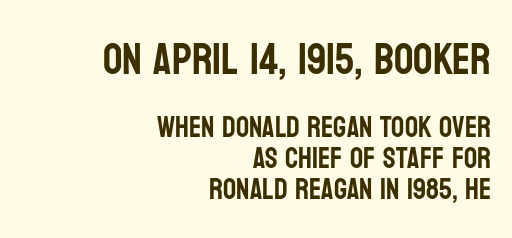
{"serif": "no", "italic": "no", "width": "condensed", "stroke_contrast": "low", "x_height": "large", "monospaced": "no", "underline": "no", "align": "right", "line_spacing": "tight", "line_spacing_ratio": 1.07, "letter_spacing": "normal", "letter_spacing_em": 0.0, "larger_block": "first", "size_ratio": 1.48, "glyph_px": 43}
